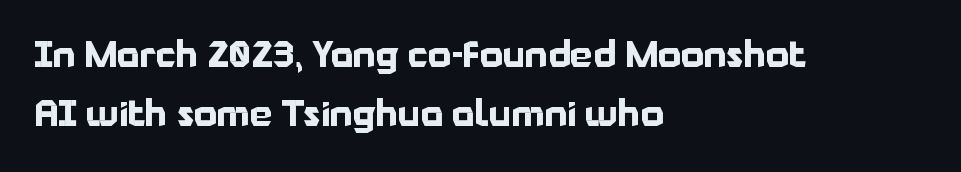
This sample uses a sans-serif face. Heft: maximum for text — a bold. The lettering stays uniformly vertical, giving the passage a roman look. The rendering uses natural spacing where letterforms have individual widths. The line texture is even and compact thanks to regular tracking. Compared with a centered layout, this one pins lines to the left instead.
